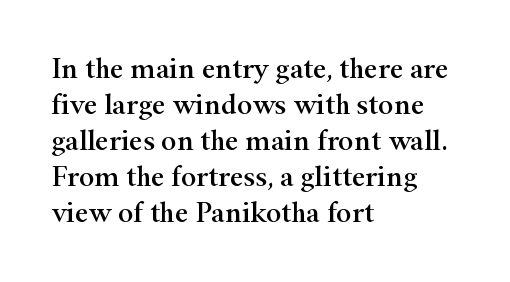
This rendering uses left alignment, leaving the right contour irregular. Italic: no, the glyphs are upright roman. Observe the ordinary spacing: letters are neighbours, not strangers. Check where the strokes stop: tiny serifs finish them off.
